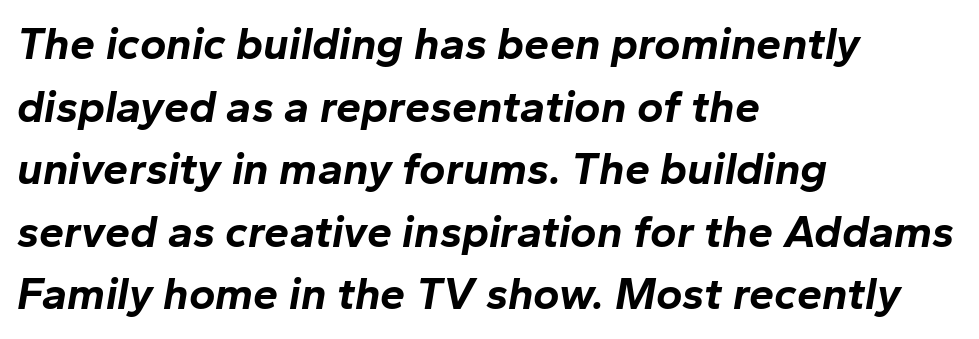
{"italic": "yes", "lean": "right", "slant_degrees": 10, "bold": "yes", "weight": "bold", "width": "normal", "stroke_contrast": "low", "x_height": "medium", "monospaced": "no", "underline": "no", "align": "left", "line_spacing": "normal", "line_spacing_ratio": 1.39, "letter_spacing": "normal", "letter_spacing_em": 0.0, "glyph_px": 45}
